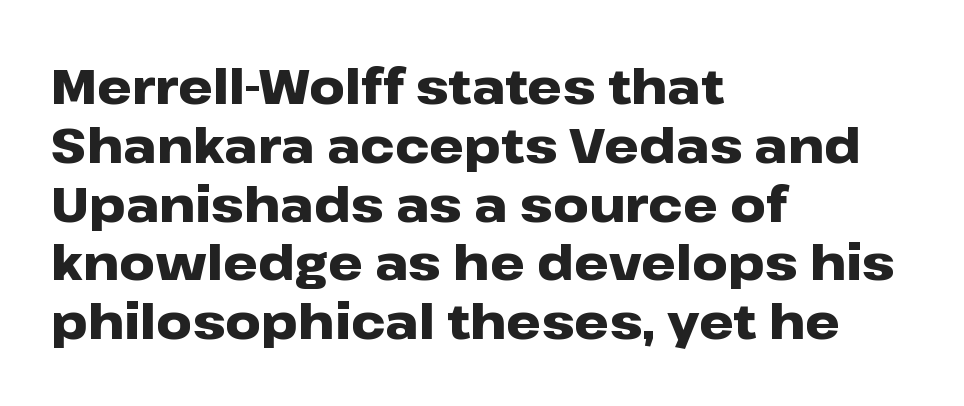
The image shows 49 px heavy, wide sans-serif type, upright; set left-aligned, line spacing 1.2x, normal letter spacing, not underlined; low stroke contrast and a medium x-height.
